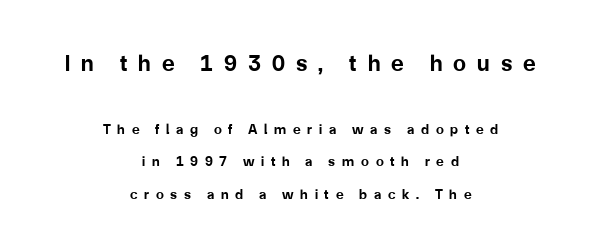
Q: Is the text bold? A: Yes.
Q: Is the text italic (slanted)? A: No, it is upright.
Q: Is the text underlined? A: No.
Q: How is the paragraph aligned? A: Centered.
Q: Is the spacing between letters normal or unusually wide? A: Unusually wide.
Q: Is the spacing between lines tight, normal or loose? A: Loose.
Q: Which block of text is set in a larger size, the first (top) or the second (bottom)? A: The first (top) one.
